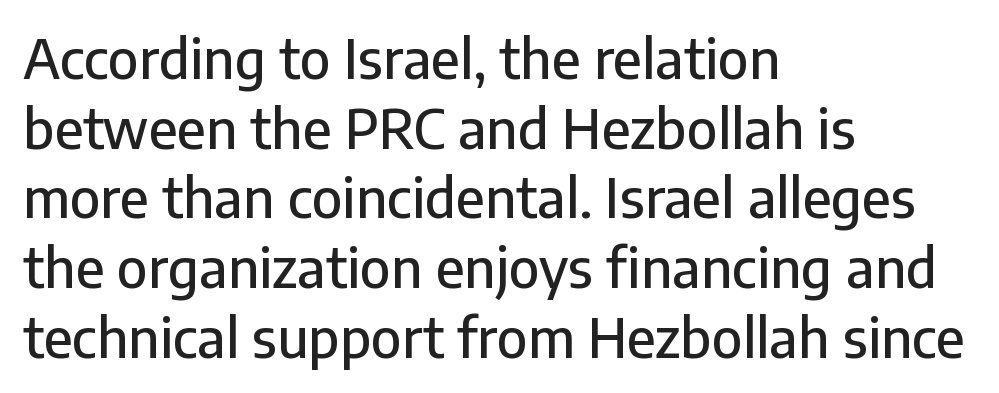
Q: Is the text italic (slanted)? A: No, it is upright.
Q: Is the typeface a serif or a sans-serif typeface? A: Sans-serif.
Q: Is the text underlined? A: No.
Q: How is the paragraph aligned? A: Left-aligned.
Q: Is the spacing between letters normal or unusually wide? A: Normal.
Q: Is the spacing between lines tight, normal or loose? A: Normal.
Q: Width (condensed, normal, or wide)? A: Normal.
Q: Stroke contrast? A: Low.
Q: x-height? A: Medium.
Q: Monospaced? A: No.
